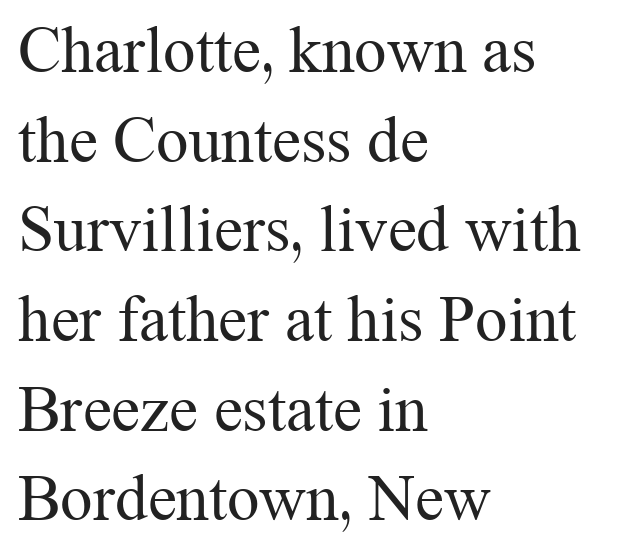
Q: Is the text bold? A: No.
Q: Is the text italic (slanted)? A: No, it is upright.
Q: Is the typeface a serif or a sans-serif typeface? A: Serif.
Q: Is the text underlined? A: No.
Q: How is the paragraph aligned? A: Left-aligned.
Q: Is the spacing between letters normal or unusually wide? A: Normal.
Q: Is the spacing between lines tight, normal or loose? A: Normal.
Q: Width (condensed, normal, or wide)? A: Normal.
Q: Stroke contrast? A: Medium.
Q: x-height? A: Medium.
Q: Monospaced? A: No.
